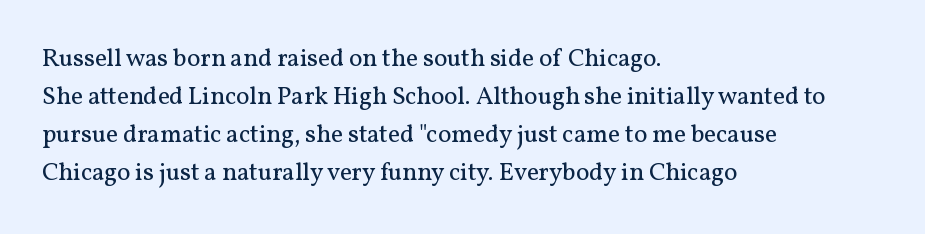
The font's upright variant was chosen for this text. The specimen omits any rule beneath the text block's lines. All the whitespace from short lines collects on the right. Tracking here is standard; glyphs follow each other at the usual distance.
